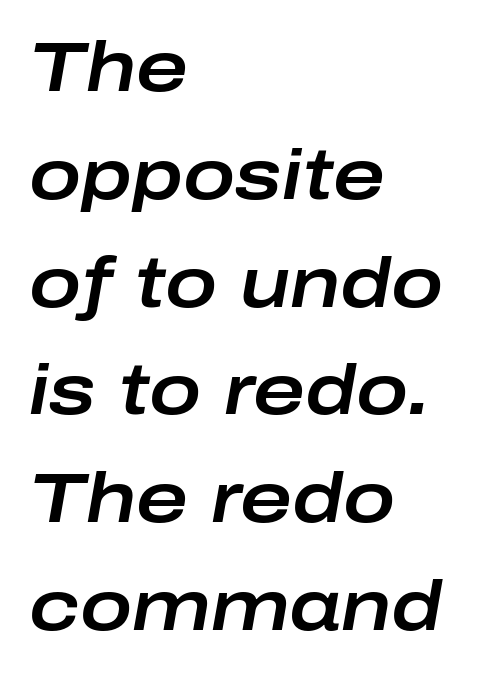
The image shows 70 px wide type, italic (leaning right); set left-aligned, normal line spacing (1.54x), normal letter spacing, not underlined; low stroke contrast and a medium x-height.
